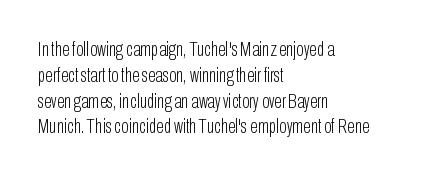
The image shows 20 px text type, upright; set left-aligned, normal line spacing (1.29x), normal letter spacing, not underlined.
